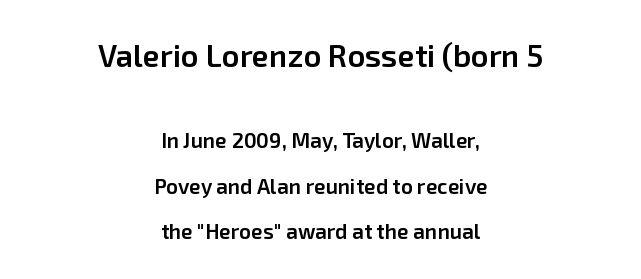
The image shows 31 px semibold sans-serif type, upright; set centered, loose line spacing (2.15x), normal letter spacing, not underlined; the first (top) block is 1.48x larger; low stroke contrast and a medium x-height.
